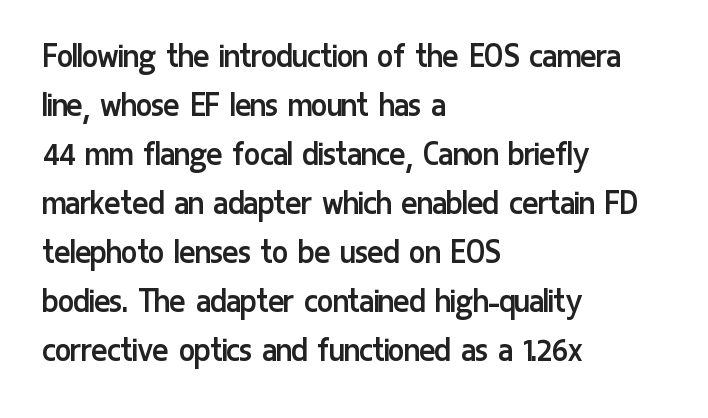
Q: Is the text bold? A: No.
Q: Is the text italic (slanted)? A: No, it is upright.
Q: Is the typeface a serif or a sans-serif typeface? A: Sans-serif.
Q: Is the text underlined? A: No.
Q: How is the paragraph aligned? A: Left-aligned.
Q: Is the spacing between letters normal or unusually wide? A: Normal.
Q: Is the spacing between lines tight, normal or loose? A: Normal.
Q: Width (condensed, normal, or wide)? A: Condensed.
Q: Stroke contrast? A: Low.
Q: x-height? A: Medium.
Q: Monospaced? A: No.
